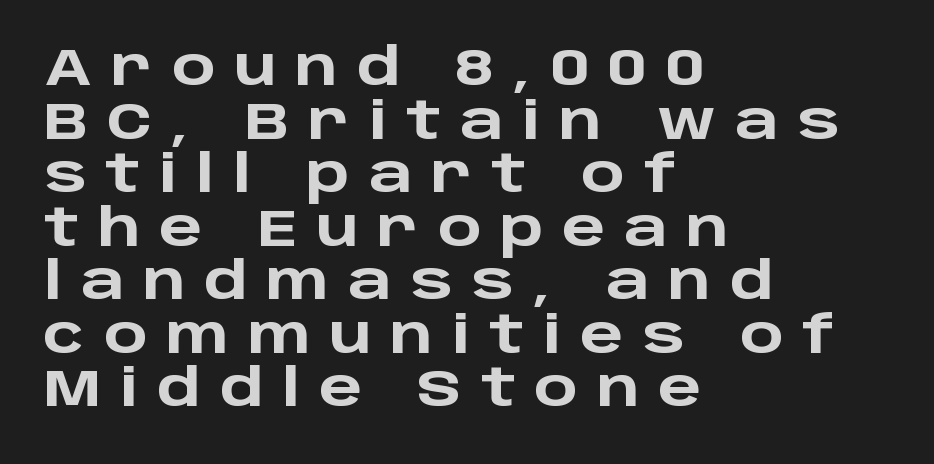
{"serif": "no", "italic": "no", "bold": "yes", "weight": "heavy", "width": "wide", "stroke_contrast": "low", "x_height": "large", "monospaced": "no", "underline": "no", "align": "left", "line_spacing": "tight", "line_spacing_ratio": 1.05, "letter_spacing": "wide", "letter_spacing_em": 0.37, "glyph_px": 51}
